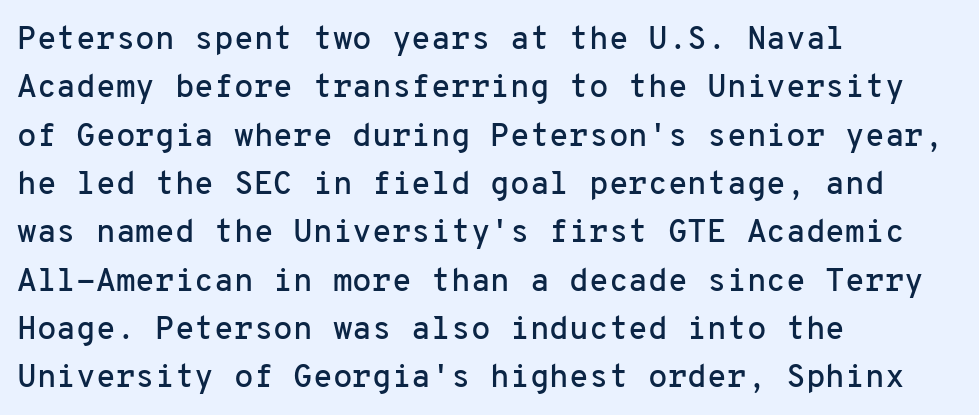
No extra tracking has been applied to these lines. The lines sit at an ordinary, default distance from one another. Classification — sans serif. The lettering stays uniformly vertical, giving the passage a roman look. Do the characters align in a grid? Yes, the font is monospaced.
